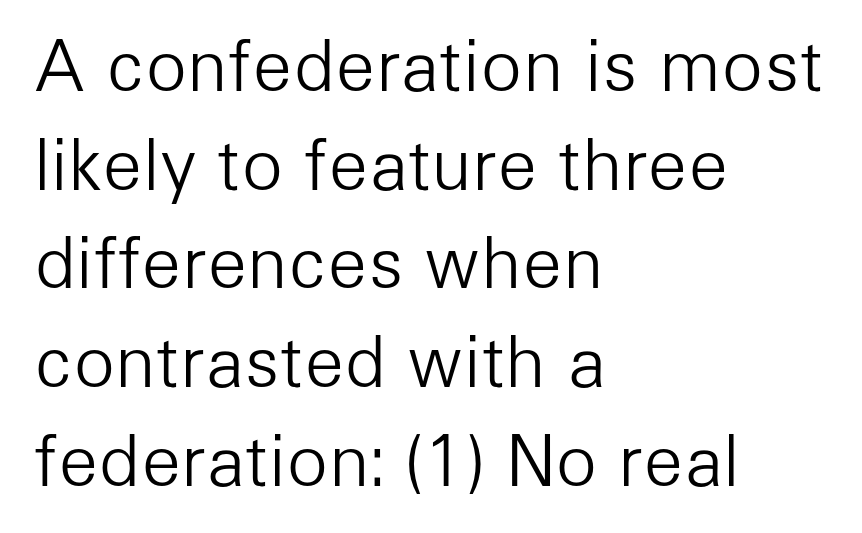
Q: Is the text bold? A: No.
Q: Is the text italic (slanted)? A: No, it is upright.
Q: Is the typeface a serif or a sans-serif typeface? A: Sans-serif.
Q: Is the text underlined? A: No.
Q: How is the paragraph aligned? A: Left-aligned.
Q: Is the spacing between letters normal or unusually wide? A: Normal.
Q: Is the spacing between lines tight, normal or loose? A: Normal.
Q: Width (condensed, normal, or wide)? A: Normal.
Q: Stroke contrast? A: Low.
Q: x-height? A: Medium.
Q: Monospaced? A: No.
